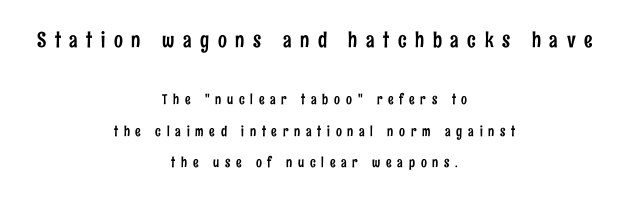
Q: Is the text italic (slanted)? A: No, it is upright.
Q: Is the text underlined? A: No.
Q: How is the paragraph aligned? A: Centered.
Q: Is the spacing between letters normal or unusually wide? A: Unusually wide.
Q: Is the spacing between lines tight, normal or loose? A: Loose.
Q: Which block of text is set in a larger size, the first (top) or the second (bottom)? A: The first (top) one.
